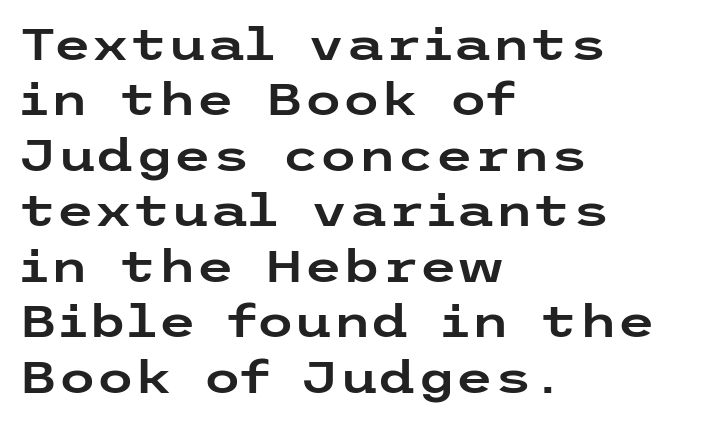
Q: Is the text italic (slanted)? A: No, it is upright.
Q: Is the typeface a serif or a sans-serif typeface? A: Sans-serif.
Q: Is the text underlined? A: No.
Q: How is the paragraph aligned? A: Left-aligned.
Q: Is the spacing between letters normal or unusually wide? A: Normal.
Q: Is the spacing between lines tight, normal or loose? A: Normal.
Q: Width (condensed, normal, or wide)? A: Wide.
Q: Stroke contrast? A: Low.
Q: x-height? A: Medium.
